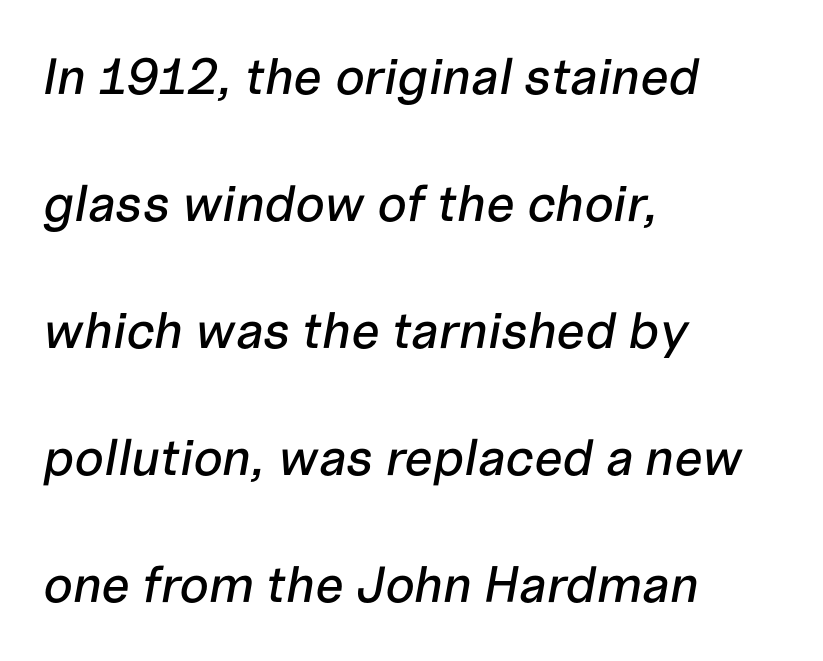
The image shows 51 px text type, italic (leaning right); set left-aligned, loose line spacing (2.49x), normal letter spacing, not underlined; low stroke contrast and a medium x-height.
